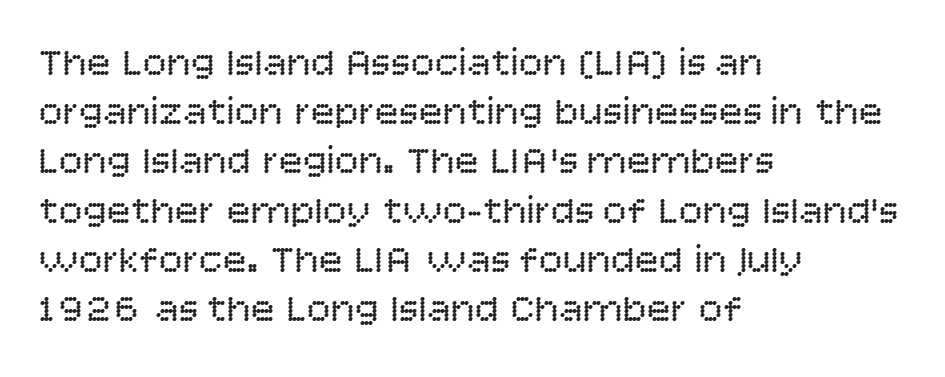
Q: Is the text bold? A: No.
Q: Is the text italic (slanted)? A: No, it is upright.
Q: Is the typeface a serif or a sans-serif typeface? A: Sans-serif.
Q: Is the text underlined? A: No.
Q: How is the paragraph aligned? A: Left-aligned.
Q: Is the spacing between letters normal or unusually wide? A: Normal.
Q: Width (condensed, normal, or wide)? A: Normal.
Q: Stroke contrast? A: Low.
Q: x-height? A: Large.
Q: Monospaced? A: No.
